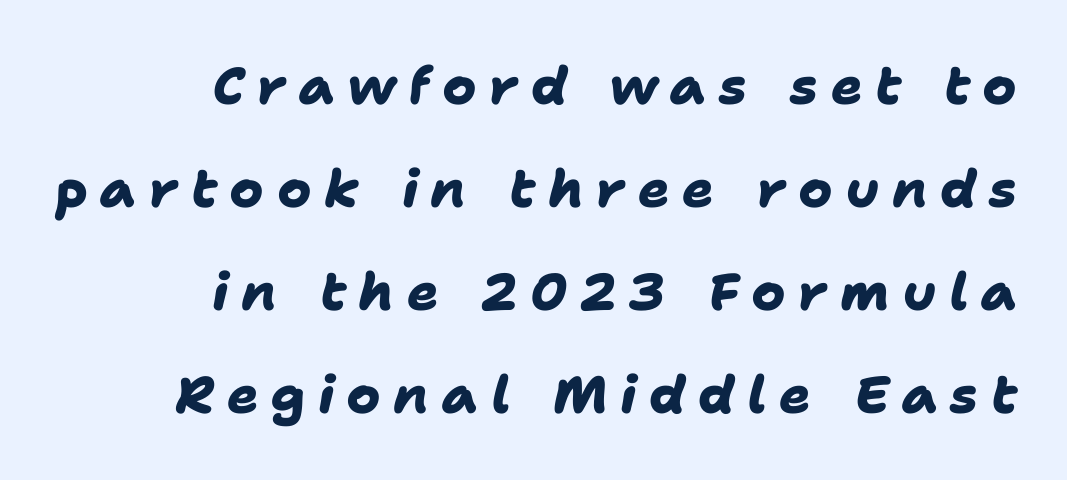
The image shows 52 px heavy sans-serif type; set right-aligned, loose line spacing (1.98x), unusually wide letter spacing (+0.24 em), not underlined; low stroke contrast and a medium x-height.
